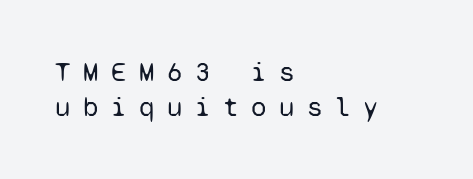
Q: Is the text bold? A: No.
Q: Is the text italic (slanted)? A: No, it is upright.
Q: Is the typeface a serif or a sans-serif typeface? A: Sans-serif.
Q: Is the text underlined? A: No.
Q: How is the paragraph aligned? A: Left-aligned.
Q: Is the spacing between letters normal or unusually wide? A: Unusually wide.
Q: Is the spacing between lines tight, normal or loose? A: Normal.
Q: Width (condensed, normal, or wide)? A: Normal.
Q: Stroke contrast? A: Low.
Q: x-height? A: Medium.
Q: Monospaced? A: Yes.
